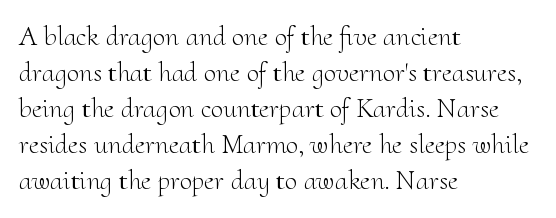
The rendering uses natural spacing where letterforms have individual widths. Successive baselines arrive at the customary interval. Look at the tracking — it's just the regular setting, nothing added. Every character sits straight up, as roman type does. Think standard paragraph weight, or any step lighter than that. Check where the strokes stop: tiny serifs finish them off.
